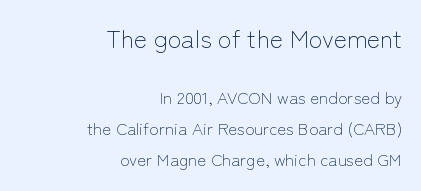
The image shows 25 px text type, upright; set right-aligned, line spacing 1.82x, normal letter spacing, not underlined; the first (top) block is 1.47x larger.
